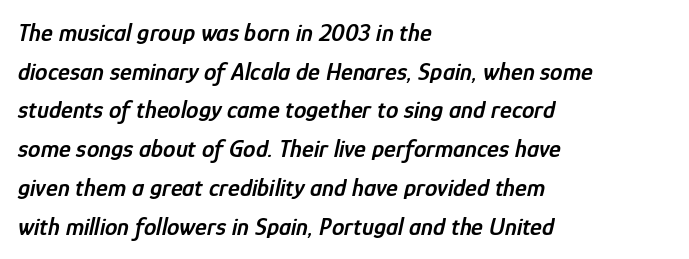
Q: Is the text bold? A: Semi-bold.
Q: Is the text italic (slanted)? A: Yes, it leans right by about 12 degrees.
Q: Is the text underlined? A: No.
Q: How is the paragraph aligned? A: Left-aligned.
Q: Is the spacing between letters normal or unusually wide? A: Normal.
Q: Is the spacing between lines tight, normal or loose? A: Normal.
